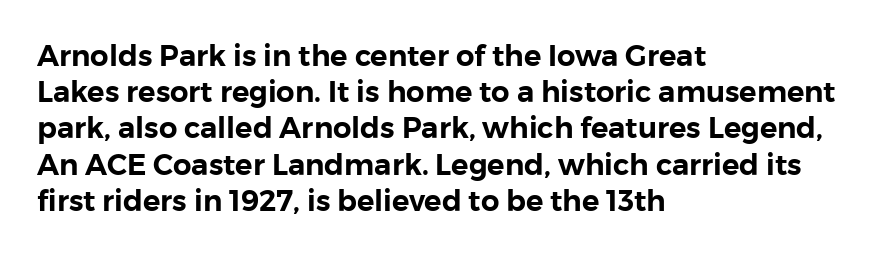
Q: Is the text italic (slanted)? A: No, it is upright.
Q: Is the typeface a serif or a sans-serif typeface? A: Sans-serif.
Q: Is the text underlined? A: No.
Q: How is the paragraph aligned? A: Left-aligned.
Q: Is the spacing between letters normal or unusually wide? A: Normal.
Q: Is the spacing between lines tight, normal or loose? A: Normal.
Q: Width (condensed, normal, or wide)? A: Normal.
Q: Stroke contrast? A: Low.
Q: x-height? A: Medium.
Q: Monospaced? A: No.
